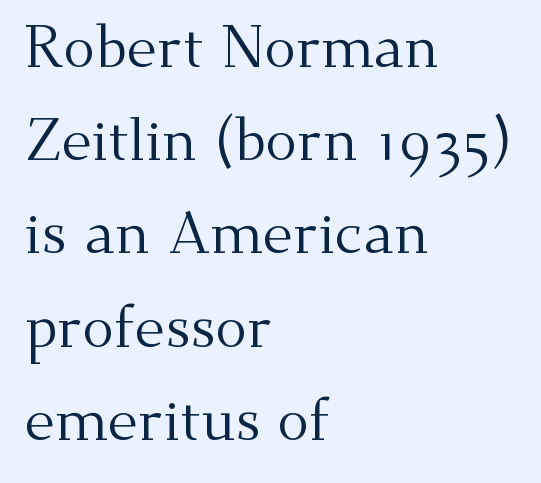
Honestly, the row spacing looks completely unremarkable. There is no visible air inserted between adjacent glyphs. Looks like regular typesetting: each glyph gets only the width it needs. Line beginnings align vertically; line endings do not.
